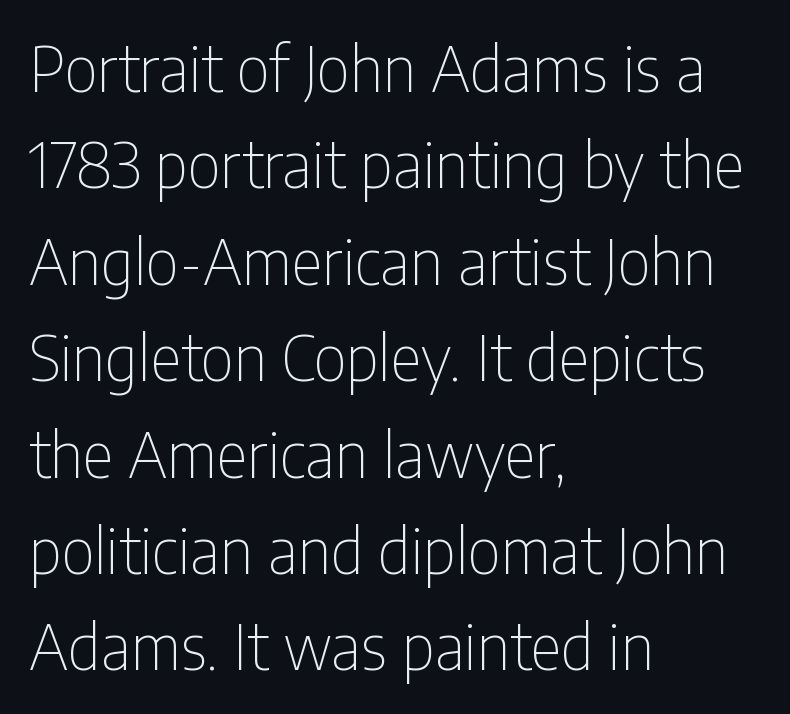
The passage shown is typeset with a sans-serif family. The string is rendered with underlining switched off. These lines are rendered in a variable-pitch font. The weight tops out at a normal text grade. The block of text has a typical density, with ordinary space between rows. Line beginnings align vertically; line endings do not.
